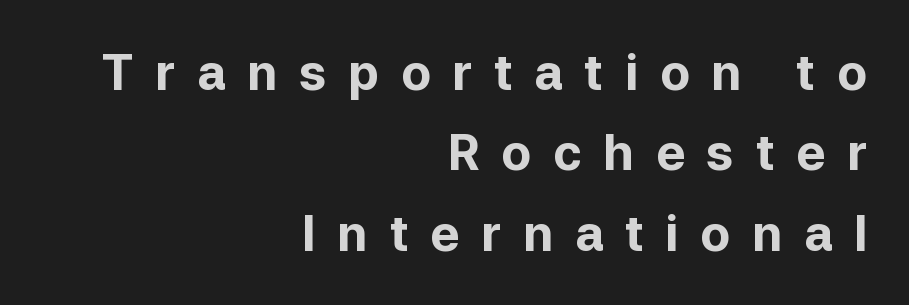
The image shows 49 px bold sans-serif type, upright; set right-aligned, normal line spacing (1.64x), unusually wide letter spacing (+0.44 em), not underlined; low stroke contrast and a medium x-height.
